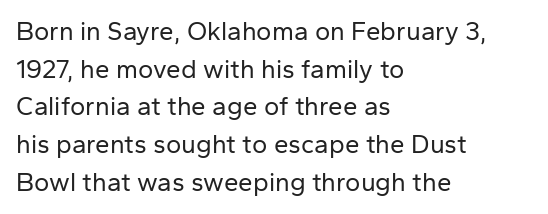
The image shows 26 px text type, upright; set left-aligned, normal line spacing (1.45x), normal letter spacing, not underlined.
